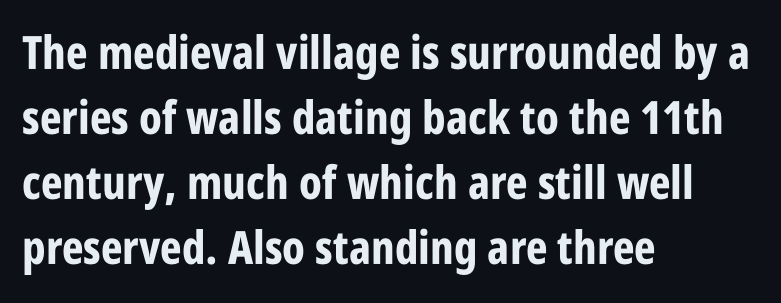
{"serif": "no", "italic": "no", "bold": "yes", "weight": "bold", "width": "condensed", "stroke_contrast": "low", "x_height": "large", "monospaced": "no", "underline": "no", "align": "left", "line_spacing": "normal", "line_spacing_ratio": 1.41, "letter_spacing": "normal", "letter_spacing_em": 0.0, "glyph_px": 46}
